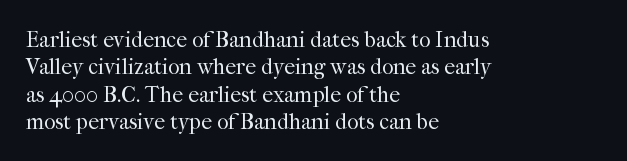
Rendered with straight, roman letterforms. Weight: not bold — regular or lighter. Words appear dense and cohesive because spacing is normal. Horizontal alignment here is leftward, the default for most running prose. A clean baseline with only descenders dipping below it.
